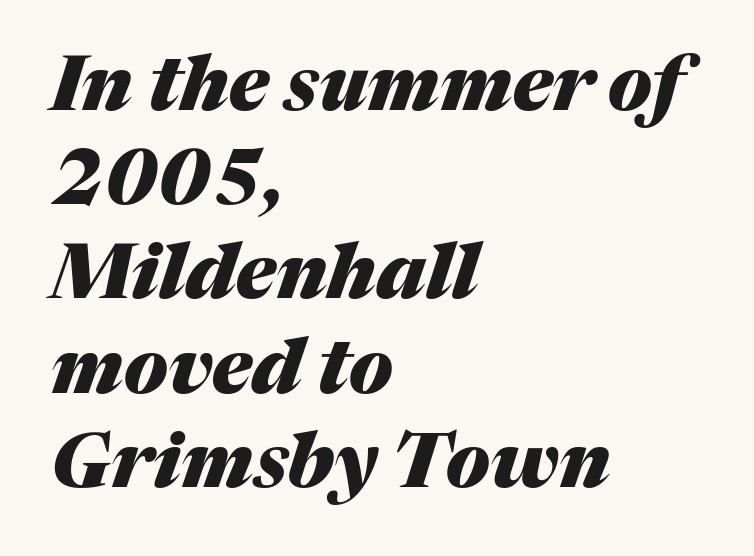
The image shows 76 px heavy type, italic (leaning right); set left-aligned, line spacing 1.24x, normal letter spacing, not underlined; medium stroke contrast and a medium x-height.
